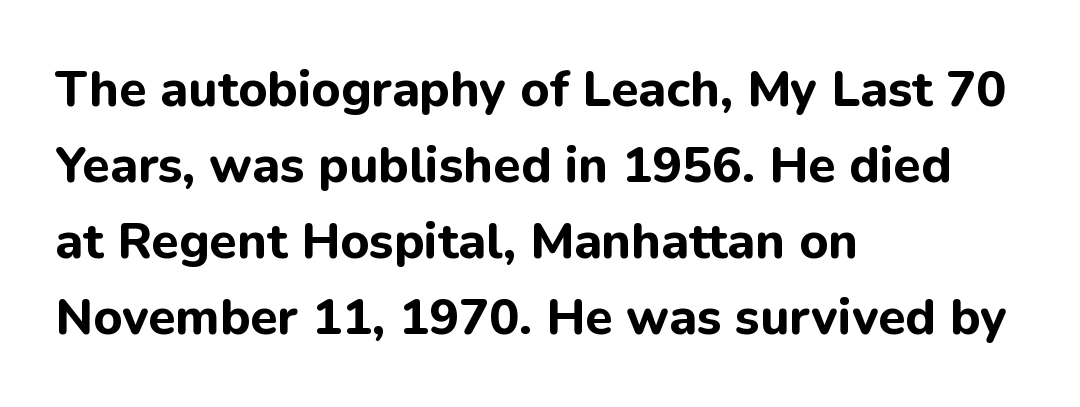
Q: Is the text bold? A: Yes.
Q: Is the text italic (slanted)? A: No, it is upright.
Q: Is the typeface a serif or a sans-serif typeface? A: Sans-serif.
Q: Is the text underlined? A: No.
Q: How is the paragraph aligned? A: Left-aligned.
Q: Is the spacing between letters normal or unusually wide? A: Normal.
Q: Is the spacing between lines tight, normal or loose? A: Normal.
Q: Width (condensed, normal, or wide)? A: Normal.
Q: Stroke contrast? A: Low.
Q: x-height? A: Medium.
Q: Monospaced? A: No.
